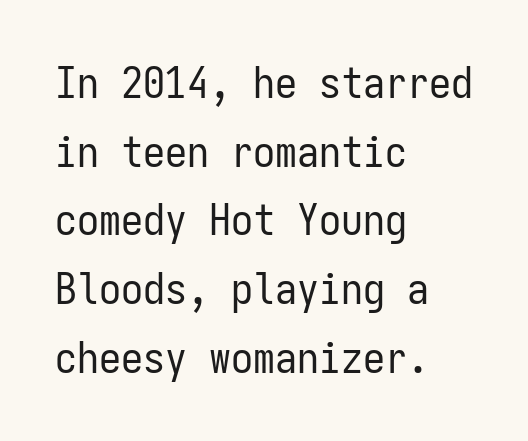
The image shows 44 px regular-weight, condensed sans-serif type, upright, monospaced; set left-aligned, normal line spacing (1.56x), normal letter spacing, not underlined; low stroke contrast and a medium x-height.
